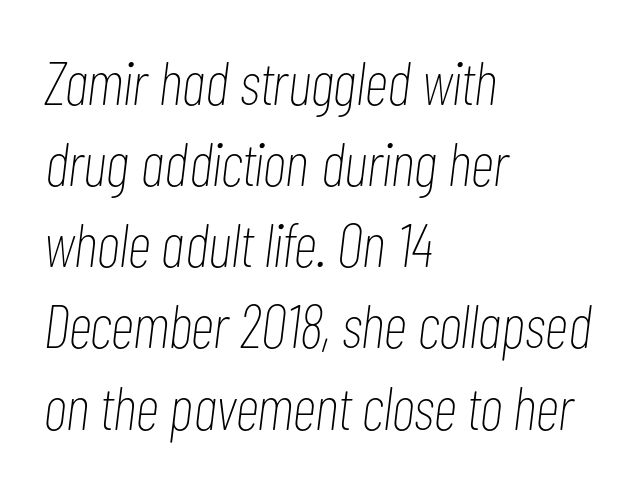
The image shows 61 px thin, condensed type, italic (leaning right); set left-aligned, normal line spacing (1.33x), normal letter spacing, not underlined; low stroke contrast and a medium x-height.
